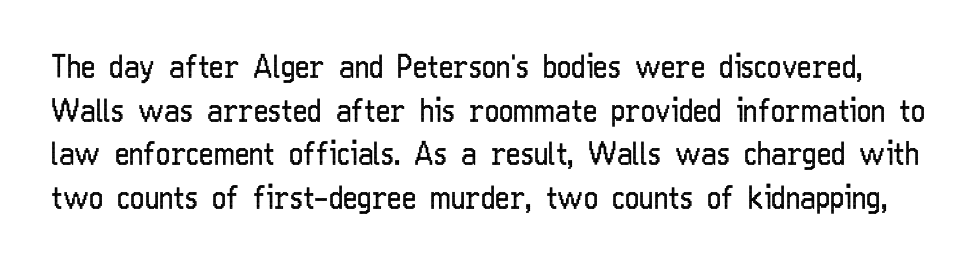
{"serif": "no", "italic": "no", "bold": "no", "weight": "regular", "width": "condensed", "stroke_contrast": "low", "x_height": "medium", "monospaced": "no", "underline": "no", "line_spacing": "normal", "line_spacing_ratio": 1.41, "letter_spacing": "normal", "letter_spacing_em": 0.0, "glyph_px": 31}
